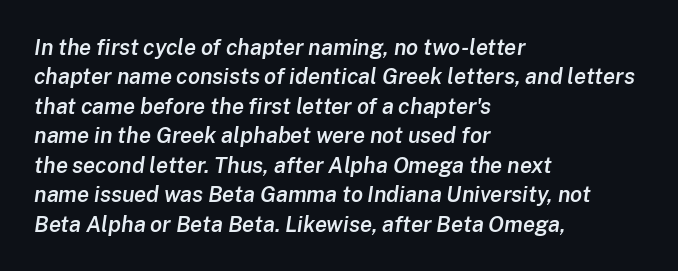
{"italic": "yes", "lean": "right", "slant_degrees": 8, "bold": "semi", "underline": "no", "align": "left", "line_spacing": "normal", "line_spacing_ratio": 1.34, "letter_spacing": "normal", "letter_spacing_em": 0.0, "glyph_px": 22}
